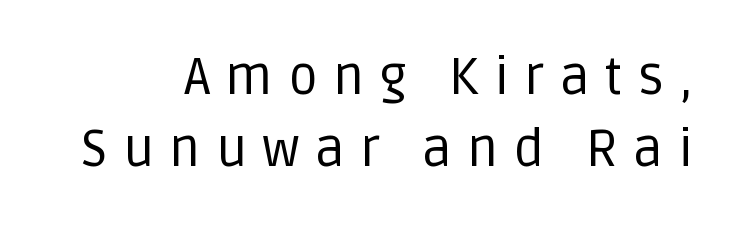
{"serif": "no", "italic": "no", "bold": "no", "weight": "regular", "width": "normal", "stroke_contrast": "low", "x_height": "large", "monospaced": "no", "underline": "no", "line_spacing": "normal", "line_spacing_ratio": 1.39, "letter_spacing": "wide", "letter_spacing_em": 0.29, "glyph_px": 52}
